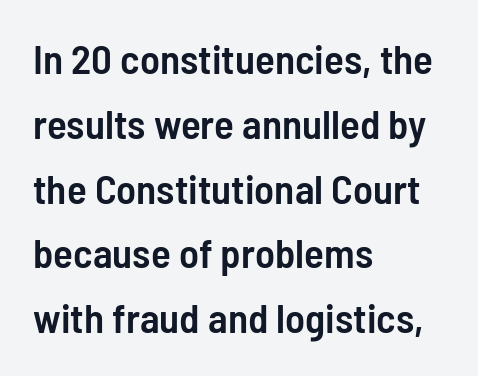
The image shows 41 px semibold, condensed sans-serif type, upright; set left-aligned, normal line spacing (1.58x), normal letter spacing, not underlined; low stroke contrast and a medium x-height.
